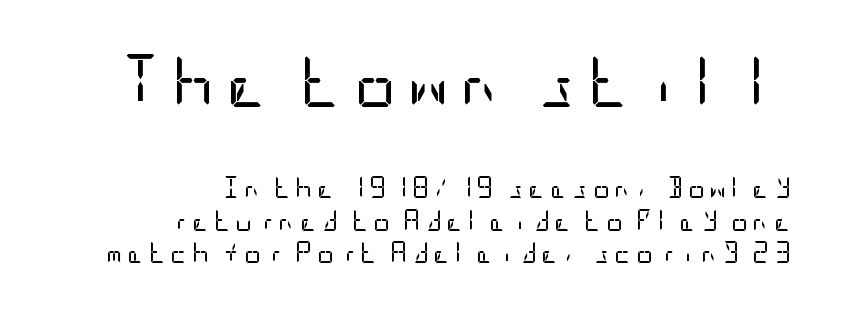
Q: Is the text bold? A: No.
Q: Is the text italic (slanted)? A: No, it is upright.
Q: Is the typeface a serif or a sans-serif typeface? A: Sans-serif.
Q: Is the text underlined? A: No.
Q: How is the paragraph aligned? A: Right-aligned.
Q: Is the spacing between letters normal or unusually wide? A: Unusually wide.
Q: Is the spacing between lines tight, normal or loose? A: Normal.
Q: Which block of text is set in a larger size, the first (top) or the second (bottom)? A: The first (top) one.
Q: Width (condensed, normal, or wide)? A: Condensed.
Q: Stroke contrast? A: Low.
Q: x-height? A: Large.
